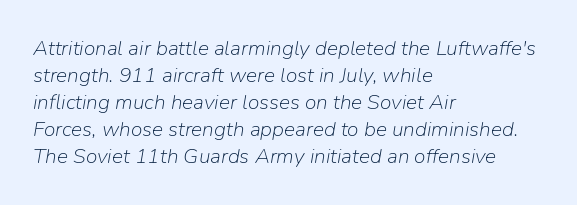
{"italic": "yes", "lean": "right", "slant_degrees": 9, "bold": "no", "underline": "no", "align": "left", "line_spacing": "normal", "line_spacing_ratio": 1.29, "letter_spacing": "normal", "letter_spacing_em": 0.0, "glyph_px": 21}
